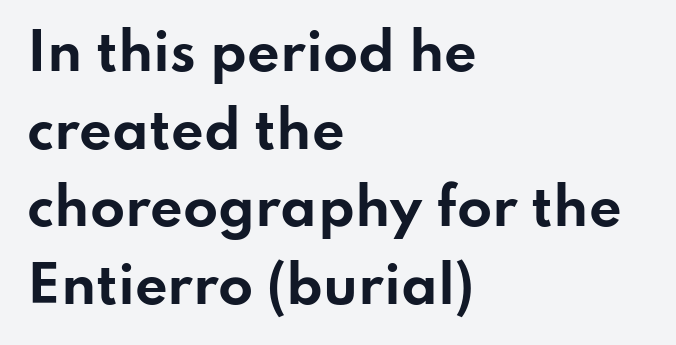
The image shows 51 px bold, wide sans-serif type, upright; set left-aligned, normal line spacing (1.52x), normal letter spacing, not underlined; low stroke contrast and a small x-height.
